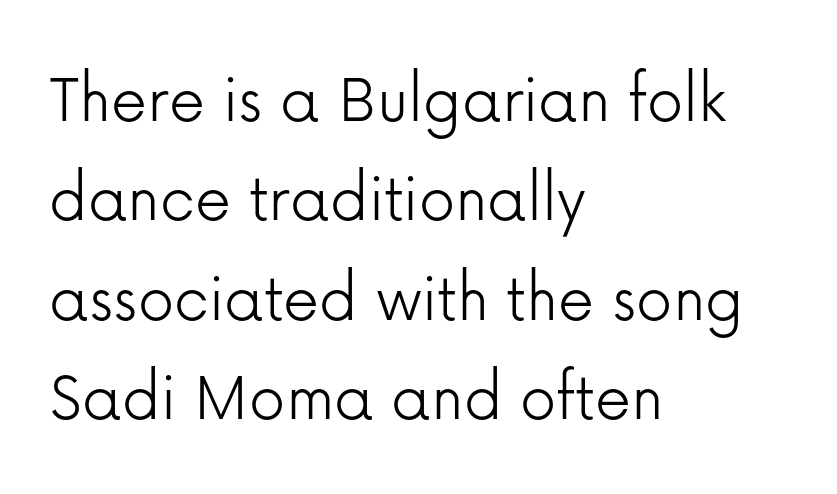
The image shows 72 px light sans-serif type, upright; set left-aligned, normal line spacing (1.38x), normal letter spacing, not underlined; low stroke contrast and a medium x-height.
